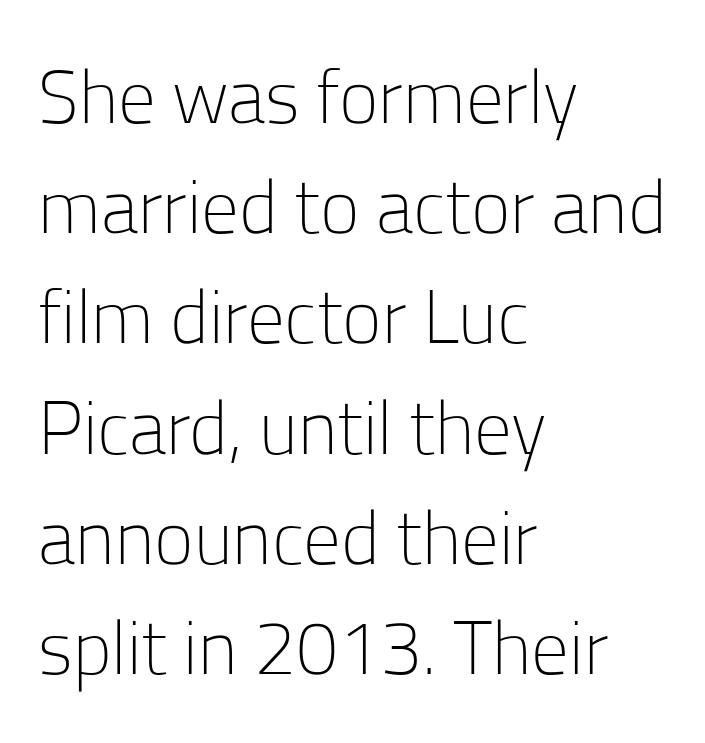
The image shows 75 px light sans-serif type, upright; set left-aligned, normal line spacing (1.47x), normal letter spacing, not underlined; low stroke contrast and a medium x-height.
